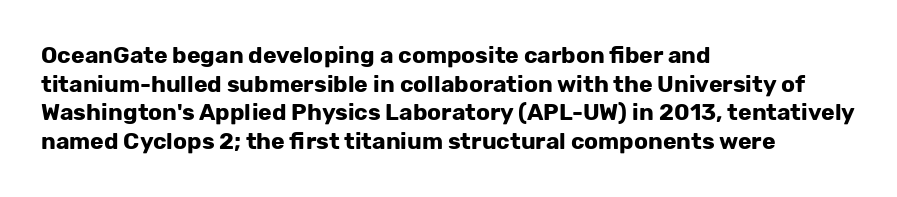
In CSS terms this would be text-align: left. On the weight axis this lands at bold, roughly 700. No word sits above an underline. Regarding leading, the lines here are spaced in the standard way. Quick note: not italic, upright. Glyph-to-glyph distance matches everyday printed text.
